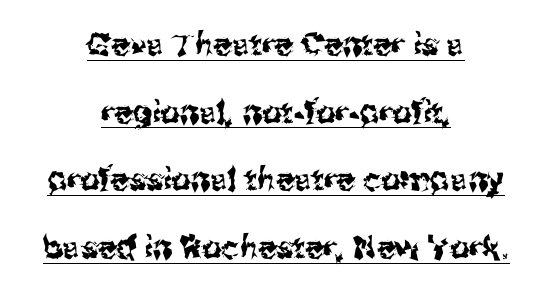
{"serif": "no", "italic": "no", "width": "normal", "stroke_contrast": "medium", "x_height": "medium", "monospaced": "no", "underline": "yes", "align": "center", "line_spacing": "loose", "line_spacing_ratio": 2.18, "letter_spacing": "normal", "letter_spacing_em": 0.0, "glyph_px": 31}
